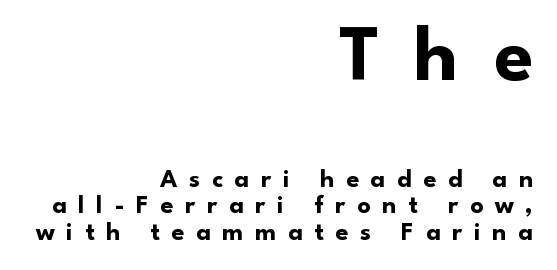
{"serif": "no", "italic": "no", "bold": "yes", "weight": "bold", "width": "normal", "stroke_contrast": "low", "x_height": "small", "monospaced": "no", "underline": "no", "align": "right", "line_spacing": "tight", "line_spacing_ratio": 1.02, "letter_spacing": "wide", "letter_spacing_em": 0.45, "larger_block": "first", "size_ratio": 3.04, "glyph_px": 79}
